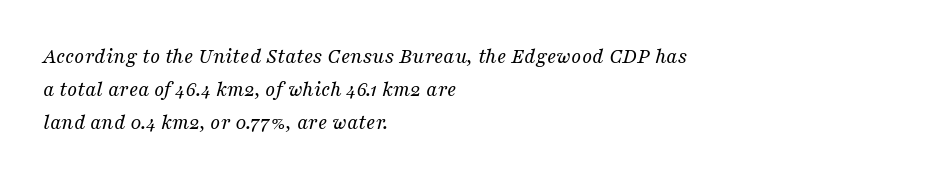
{"italic": "yes", "lean": "right", "slant_degrees": 16, "bold": "no", "underline": "no", "align": "left", "line_spacing": "normal", "line_spacing_ratio": 1.5, "letter_spacing": "normal", "letter_spacing_em": 0.0, "glyph_px": 22}
